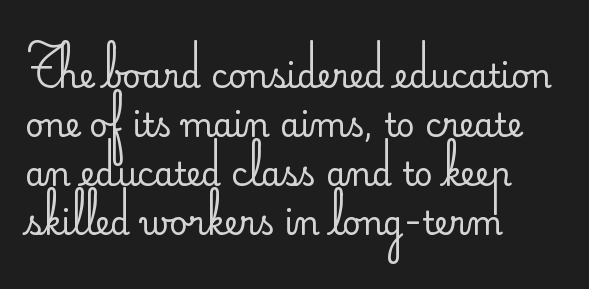
The image shows 32 px regular-weight sans-serif type, upright; set left-aligned, normal line spacing (1.53x), normal letter spacing, not underlined; low stroke contrast and a small x-height.
